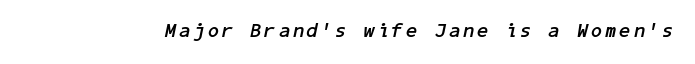
These words are printed bold, with thick strokes throughout. Plain, unruled lines of type. Posture: slanted.
